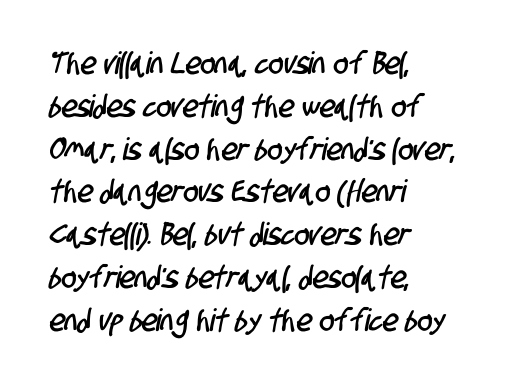
{"serif": "no", "width": "condensed", "stroke_contrast": "low", "x_height": "large", "monospaced": "no", "underline": "no", "align": "left", "line_spacing": "normal", "line_spacing_ratio": 1.38, "letter_spacing": "normal", "letter_spacing_em": 0.0, "glyph_px": 31}
